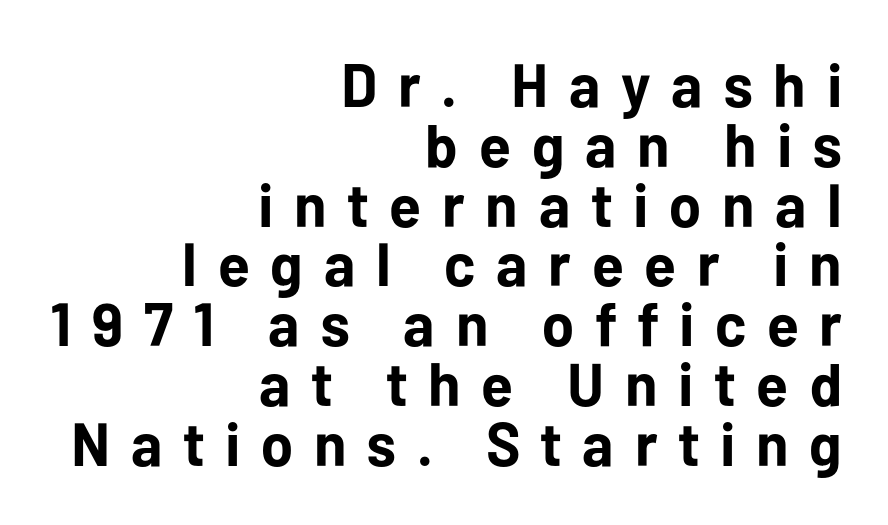
Is this a fixed-width face? No — the glyphs have proportional, varying widths. Vertical spacing — tight. A dark, heavy texture on the line: the type is bold. These lines have a slow, spaced-out rhythm from letter to letter. This rendering uses right alignment, leaving the left contour irregular. No italicization has been applied; the sample stays upright.
